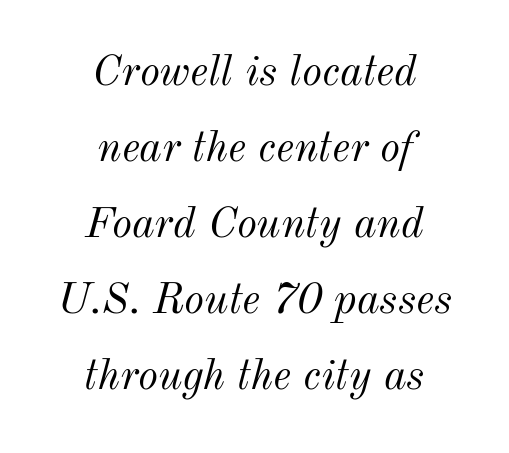
The image shows 43 px light type, italic (leaning right); set centered, line spacing 1.77x, normal letter spacing, not underlined; medium stroke contrast and a small x-height.
